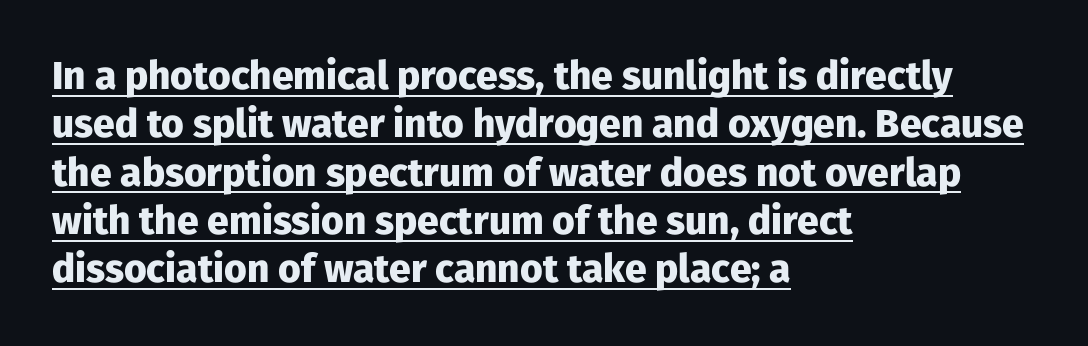
What decoration does the sample have? An underline. Compared with an ordinary text face, these strokes are far heavier — a full bold. The lines are quadded left. I'd call this a sans setting — the letters go barefoot. Spacing verdict: proportional, widths tailored to each character. There is no visible air inserted between adjacent glyphs.
